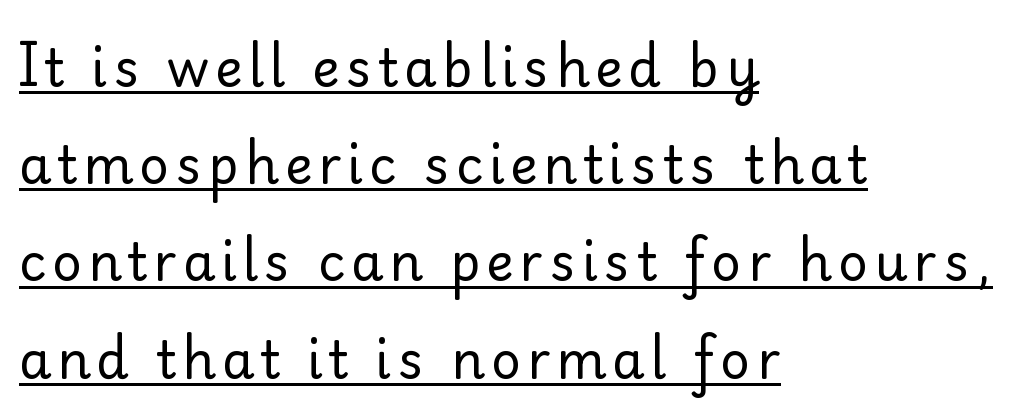
Q: Is the text bold? A: No.
Q: Is the text italic (slanted)? A: No, it is upright.
Q: Is the typeface a serif or a sans-serif typeface? A: Serif.
Q: Is the text underlined? A: Yes.
Q: How is the paragraph aligned? A: Left-aligned.
Q: Width (condensed, normal, or wide)? A: Normal.
Q: Stroke contrast? A: Low.
Q: x-height? A: Small.
Q: Monospaced? A: No.
